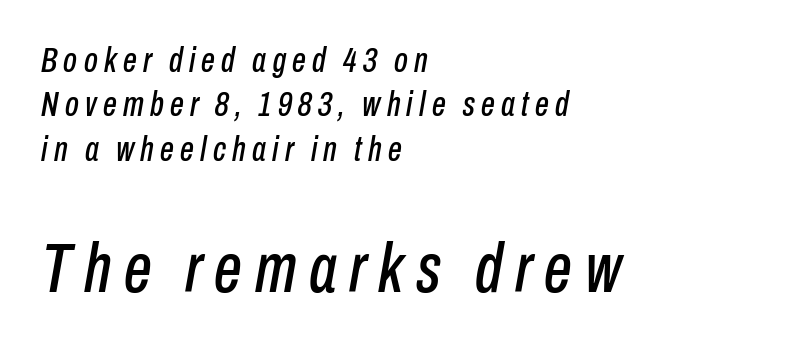
{"italic": "yes", "lean": "right", "slant_degrees": 10, "width": "condensed", "stroke_contrast": "low", "x_height": "medium", "monospaced": "no", "underline": "no", "align": "left", "line_spacing": "normal", "line_spacing_ratio": 1.27, "larger_block": "second", "size_ratio": 2.0, "glyph_px": 70}
